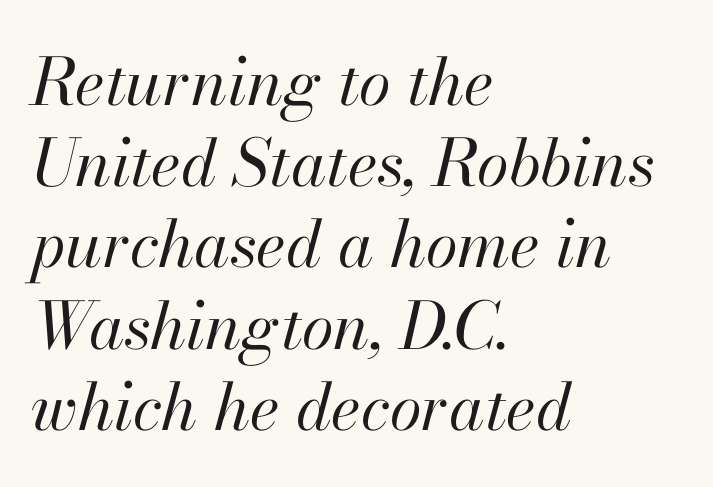
Q: Is the text bold? A: No.
Q: Is the text italic (slanted)? A: Yes, it leans right by about 13 degrees.
Q: Is the text underlined? A: No.
Q: How is the paragraph aligned? A: Left-aligned.
Q: Is the spacing between letters normal or unusually wide? A: Normal.
Q: Is the spacing between lines tight, normal or loose? A: Normal.
Q: Width (condensed, normal, or wide)? A: Normal.
Q: Stroke contrast? A: High.
Q: x-height? A: Small.
Q: Monospaced? A: No.
